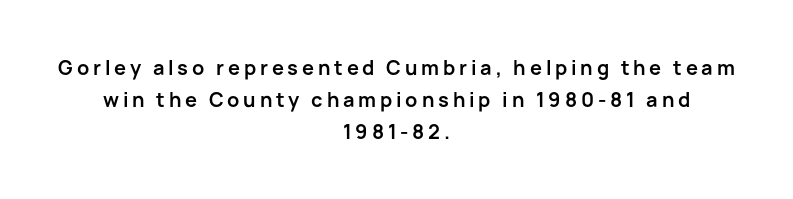
The image shows 20 px bold type, upright; set centered, normal line spacing (1.61x), not underlined.
